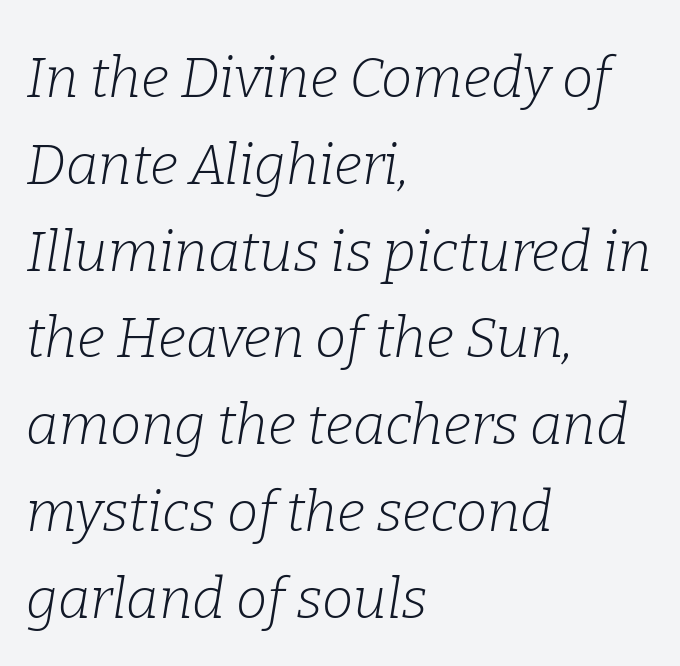
The image shows 56 px light serif type, italic (leaning right); set left-aligned, normal line spacing (1.55x), normal letter spacing, not underlined; low stroke contrast and a medium x-height.
